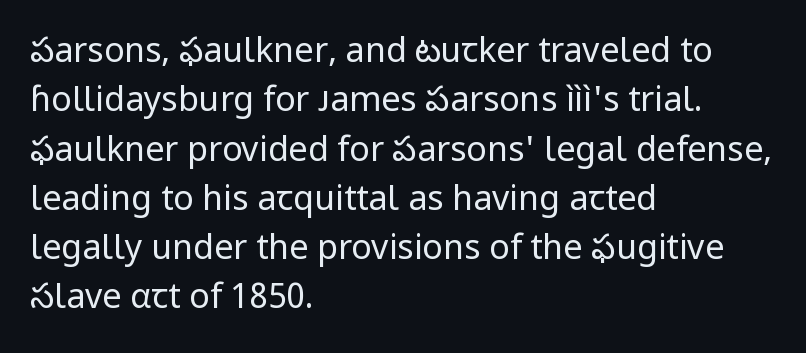
Caption: multi-line text, flush left, ragged right. Looks like regular typesetting: each glyph gets only the width it needs. Do the letters lean? They stand straight. A clean baseline with only descenders dipping below it. Nobody touched the tracking dial on this one. Serif or sans? Sans — the stroke terminals are bare.
